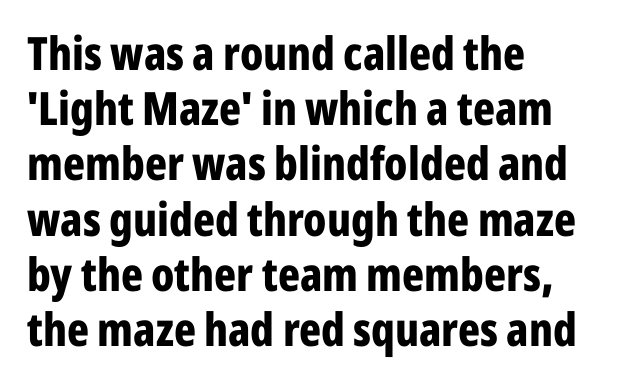
Q: Is the text bold? A: Yes.
Q: Is the text italic (slanted)? A: No, it is upright.
Q: Is the typeface a serif or a sans-serif typeface? A: Sans-serif.
Q: Is the text underlined? A: No.
Q: How is the paragraph aligned? A: Left-aligned.
Q: Is the spacing between letters normal or unusually wide? A: Normal.
Q: Width (condensed, normal, or wide)? A: Condensed.
Q: Stroke contrast? A: Low.
Q: x-height? A: Medium.
Q: Monospaced? A: No.
